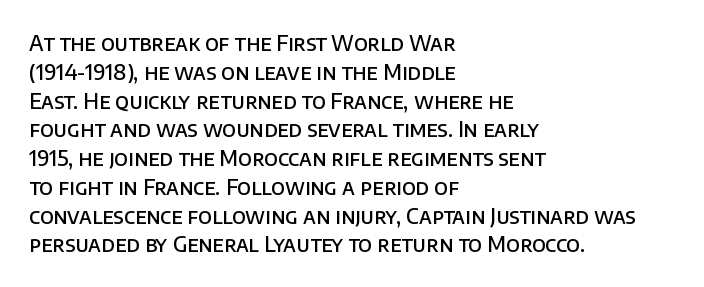
Underlining? Definitely not there. Posture: vertical. The space between consecutive lines is moderate. The paragraph has a hard left edge and a soft right edge. The line texture is even and compact thanks to regular tracking.
